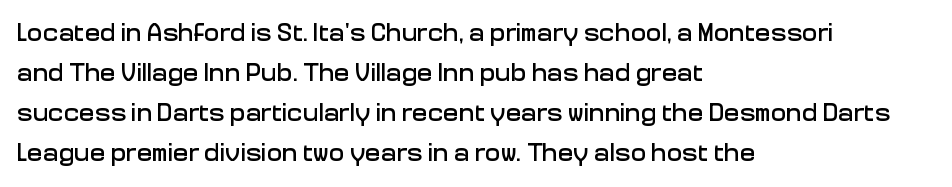
The image shows 26 px text type, upright; set left-aligned, normal line spacing (1.54x), normal letter spacing, not underlined.
